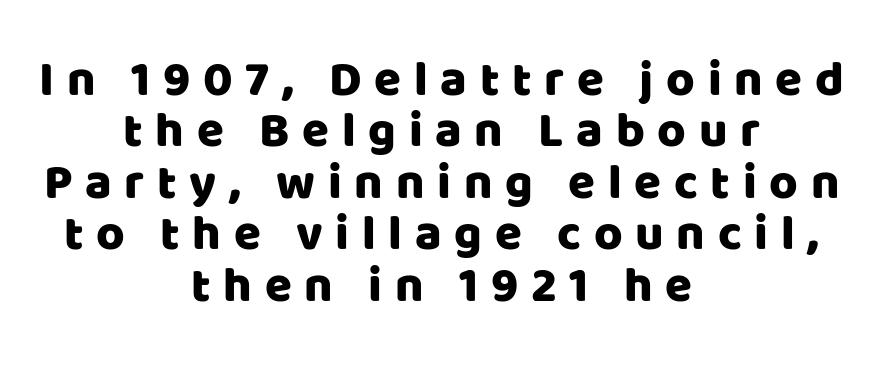
The image shows 49 px sans-serif type, upright; set centered, tight line spacing (1.05x), unusually wide letter spacing (+0.26 em), not underlined; low stroke contrast and a large x-height.
